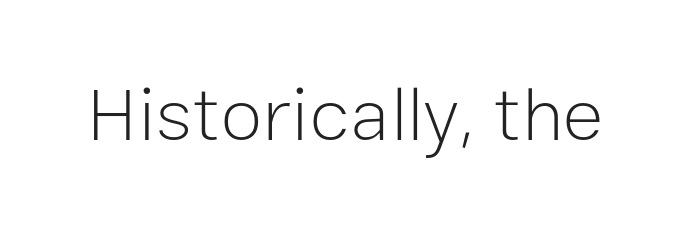
The image shows 76 px light sans-serif type, upright; set normal letter spacing, not underlined; low stroke contrast and a medium x-height.
